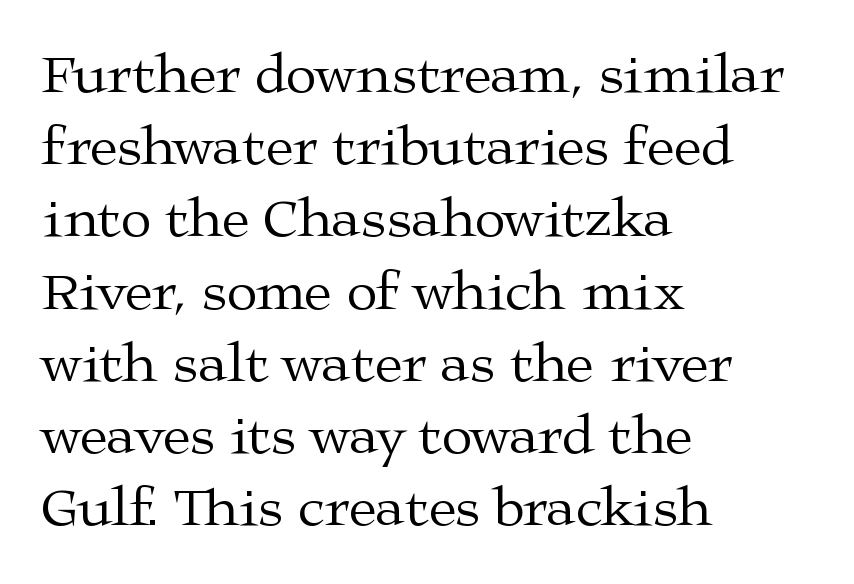
{"serif": "yes", "italic": "no", "bold": "no", "weight": "regular", "width": "wide", "stroke_contrast": "medium", "x_height": "medium", "monospaced": "no", "underline": "no", "align": "left", "line_spacing": "normal", "line_spacing_ratio": 1.29, "letter_spacing": "normal", "letter_spacing_em": 0.0, "glyph_px": 56}
